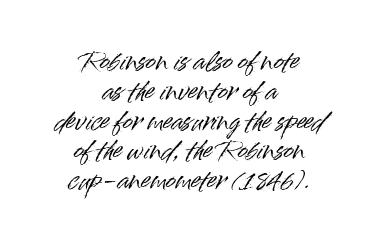
The lines are quadded center. Compared with typical body copy, the letter spacing here is the same. The area under the type is left untouched.
